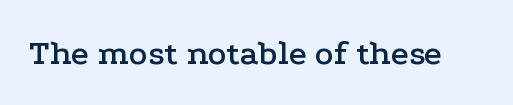
{"serif": "yes", "italic": "no", "width": "wide", "stroke_contrast": "low", "x_height": "medium", "monospaced": "no", "underline": "no", "letter_spacing": "normal", "letter_spacing_em": 0.0, "glyph_px": 35}
